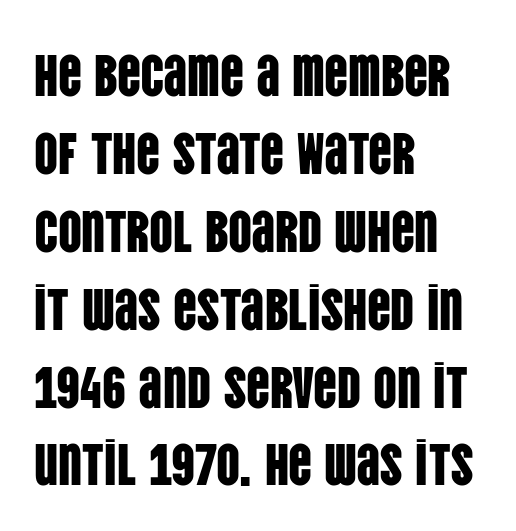
The image shows 59 px condensed sans-serif type, upright; set left-aligned, normal line spacing (1.32x), normal letter spacing, not underlined; low stroke contrast and a large x-height.
